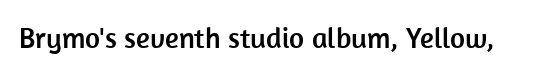
The letterforms sit shoulder to shoulder at normal distance. Vertical strokes here are truly vertical. Proportional: the letters do not fall into vertical columns. The specimen omits any rule beneath the text block's lines. Typographically, this falls in the sans-serif category.
